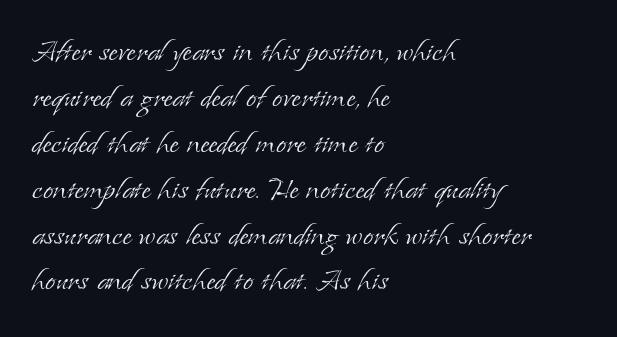
Q: Is the text bold? A: No.
Q: Is the text italic (slanted)? A: Yes.
Q: Is the typeface a serif or a sans-serif typeface? A: Serif.
Q: Is the text underlined? A: No.
Q: How is the paragraph aligned? A: Left-aligned.
Q: Is the spacing between letters normal or unusually wide? A: Normal.
Q: Width (condensed, normal, or wide)? A: Normal.
Q: Stroke contrast? A: Low.
Q: x-height? A: Small.
Q: Monospaced? A: No.
